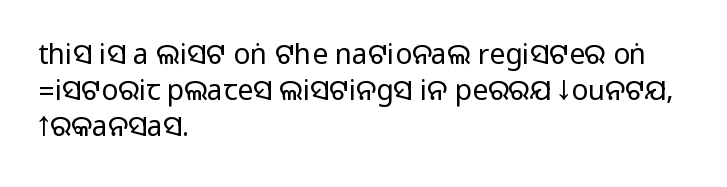
The image shows 28 px sans-serif type, upright; set left-aligned, normal line spacing (1.29x), normal letter spacing, not underlined; medium stroke contrast.
